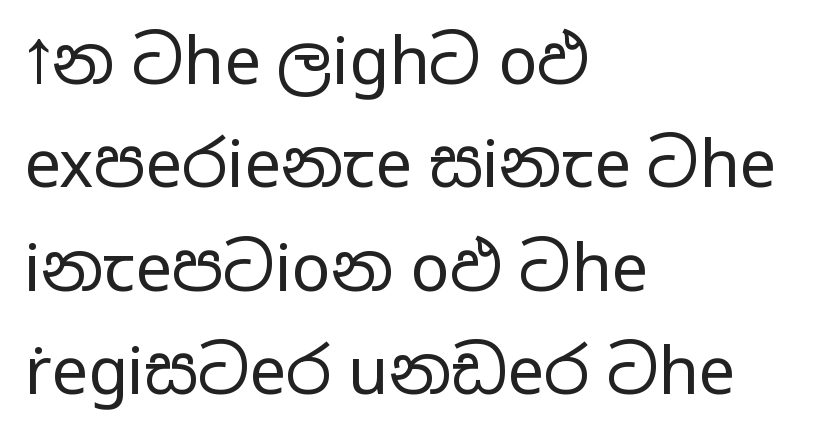
Q: Is the text bold? A: No.
Q: Is the text italic (slanted)? A: No, it is upright.
Q: Is the typeface a serif or a sans-serif typeface? A: Sans-serif.
Q: Is the text underlined? A: No.
Q: How is the paragraph aligned? A: Left-aligned.
Q: Is the spacing between letters normal or unusually wide? A: Normal.
Q: Is the spacing between lines tight, normal or loose? A: Normal.
Q: Width (condensed, normal, or wide)? A: Wide.
Q: Stroke contrast? A: Low.
Q: x-height? A: Medium.
Q: Monospaced? A: No.
